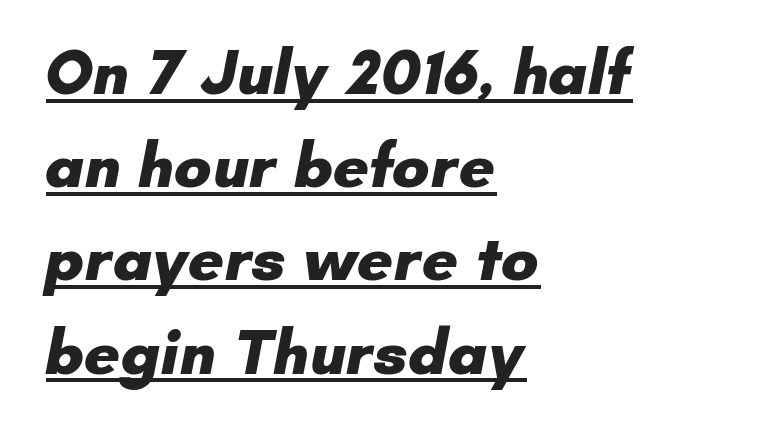
As a designer I'd log this as weight 700, bold. The designer left line spacing at the default. Look at the bottom of the vertical strokes: they stop flat, with no serifs. The compositor pushed each line to the left boundary. The letterforms sit shoulder to shoulder at normal distance. This rendering features underlined lettering.
